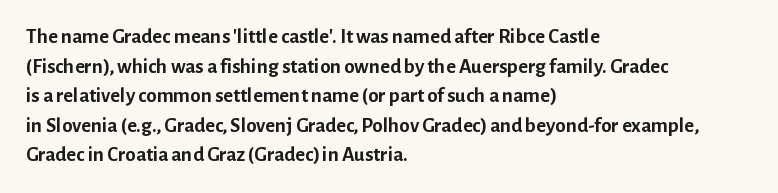
The vertical gap from one line to the next is medium. Beneath every word, the page is bare. Nothing unusual about the tracking: characters are spaced as the font intends. Its strokes are broad and dark, the hallmark of bold type. This sample uses an upright cut, with every glyph sitting square on the baseline. If you drew a ruler down the left edge, every line would touch it.
